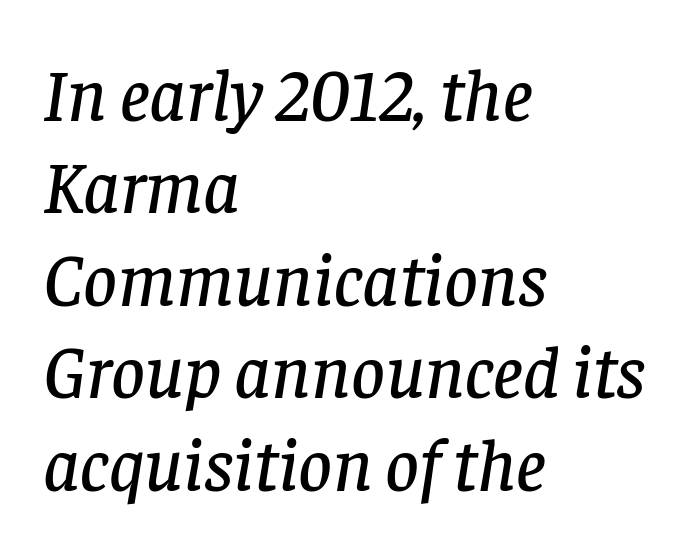
{"serif": "yes", "italic": "yes", "lean": "right", "slant_degrees": 8, "width": "normal", "stroke_contrast": "low", "x_height": "large", "monospaced": "no", "underline": "no", "align": "left", "line_spacing": "normal", "line_spacing_ratio": 1.25, "letter_spacing": "normal", "letter_spacing_em": 0.0, "glyph_px": 74}
